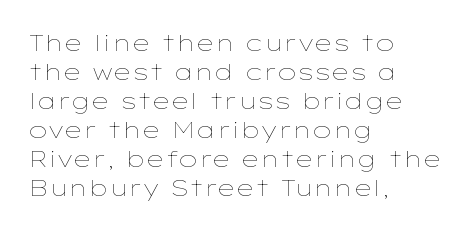
The image shows 23 px text type, upright; set left-aligned, normal line spacing (1.26x), normal letter spacing, not underlined.
